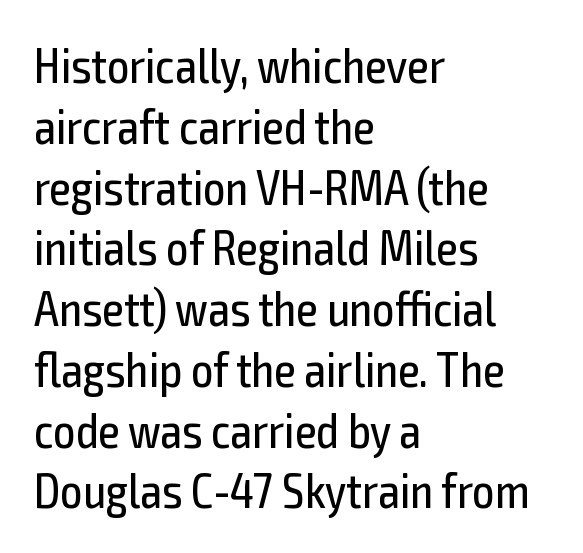
{"serif": "no", "italic": "no", "bold": "no", "weight": "regular", "width": "condensed", "x_height": "medium", "monospaced": "no", "underline": "no", "align": "left", "line_spacing_ratio": 1.24, "letter_spacing": "normal", "letter_spacing_em": 0.0, "glyph_px": 49}
